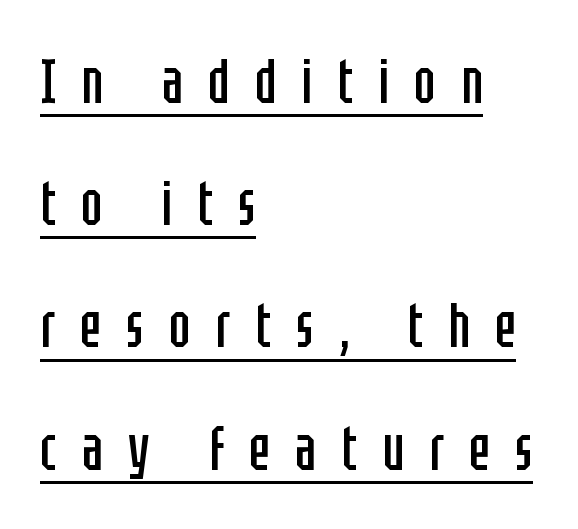
{"serif": "no", "italic": "no", "bold": "no", "weight": "regular", "width": "condensed", "stroke_contrast": "low", "x_height": "large", "monospaced": "no", "underline": "yes", "align": "left", "line_spacing": "loose", "line_spacing_ratio": 1.94, "letter_spacing": "wide", "letter_spacing_em": 0.4, "glyph_px": 63}
